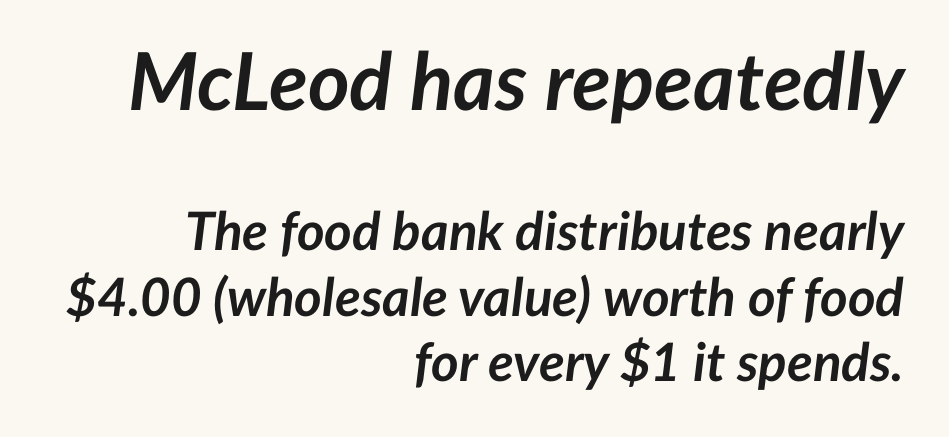
Is the block centered? No — it sits flush against the right margin. Is the type slanted? Yes — the strokes lean at a clear angle. A dark, heavy texture on the line: the type is bold. What stands out about the letter spacing? Nothing — it is the standard amount. The letters advance in unequal steps, a hallmark of proportional type. Bigger letters appear in the top chunk; the bottom chunk is reduced.
